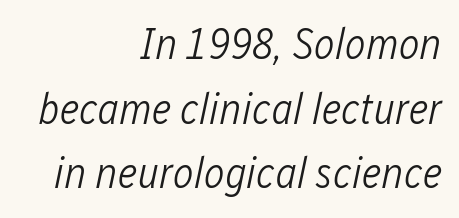
Clear beneath every line of the passage. Looks like regular typesetting: each glyph gets only the width it needs. A typesetter would call this zero additional tracking. Rendered with sloped, italic letterforms. Does the copy run flush right? Yes — the right margin is perfectly even.
